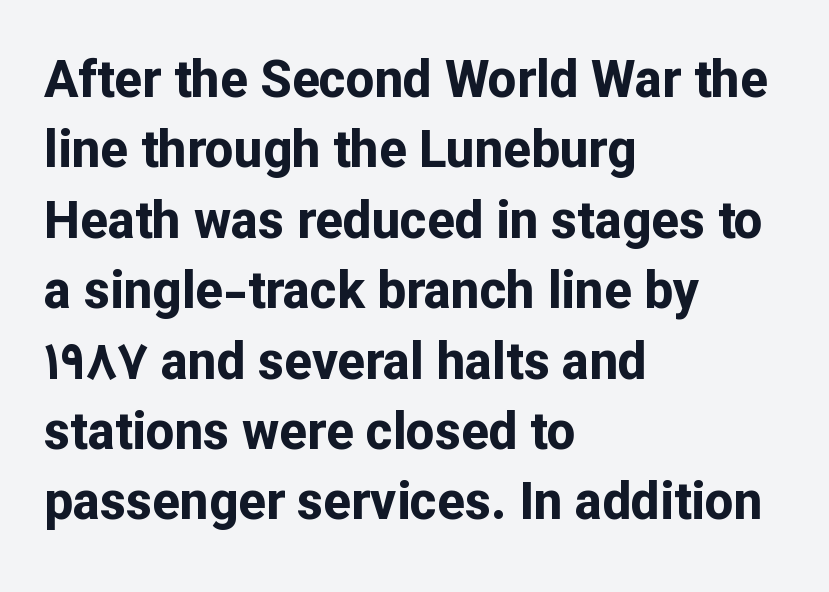
The image shows 51 px bold sans-serif type, upright; set left-aligned, normal line spacing (1.38x), normal letter spacing, not underlined; low stroke contrast and a medium x-height.
